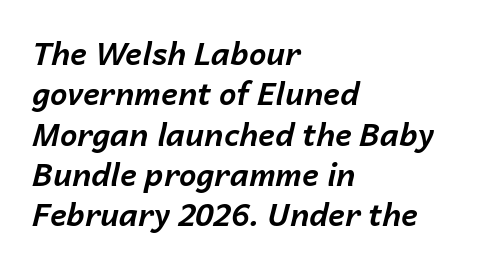
Q: Is the text bold? A: Yes.
Q: Is the text italic (slanted)? A: Yes, it leans right by about 14 degrees.
Q: Is the text underlined? A: No.
Q: How is the paragraph aligned? A: Left-aligned.
Q: Is the spacing between letters normal or unusually wide? A: Normal.
Q: Is the spacing between lines tight, normal or loose? A: Normal.
Q: Width (condensed, normal, or wide)? A: Normal.
Q: Stroke contrast? A: Low.
Q: x-height? A: Medium.
Q: Monospaced? A: No.
